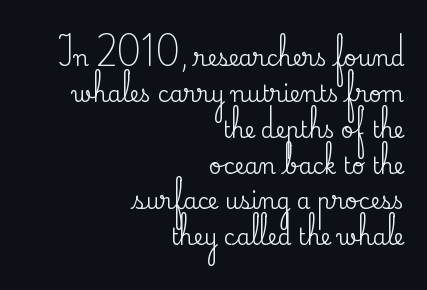
The image shows 22 px text type, upright; set right-aligned, normal line spacing (1.63x), normal letter spacing, not underlined.
